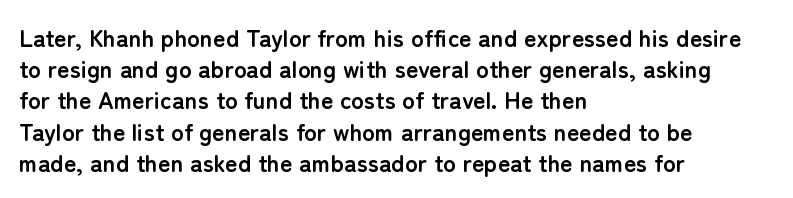
The image shows 24 px bold type, upright; set left-aligned, normal line spacing (1.3x), normal letter spacing, not underlined.
